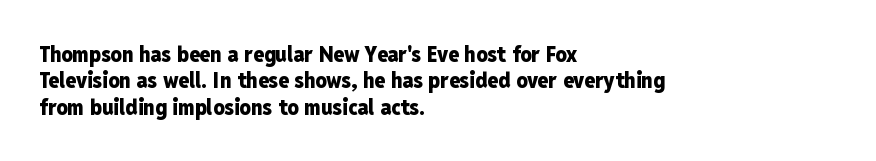
{"italic": "no", "bold": "yes", "underline": "no", "align": "left", "line_spacing_ratio": 1.2, "letter_spacing": "normal", "letter_spacing_em": 0.0, "glyph_px": 22}
